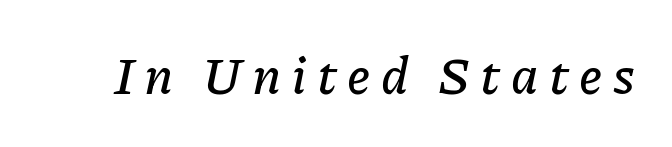
{"italic": "yes", "lean": "right", "slant_degrees": 11, "width": "normal", "stroke_contrast": "low", "x_height": "medium", "monospaced": "no", "underline": "no", "letter_spacing": "wide", "letter_spacing_em": 0.2, "glyph_px": 51}
